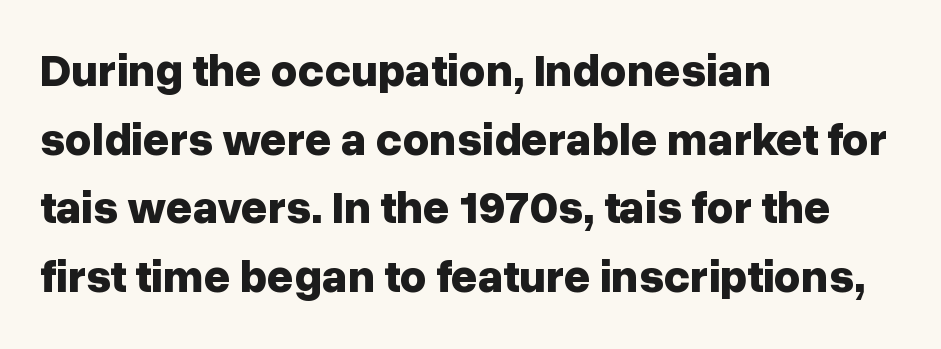
The image shows 46 px bold sans-serif type, upright; set left-aligned, normal line spacing (1.49x), normal letter spacing, not underlined; low stroke contrast and a medium x-height.
